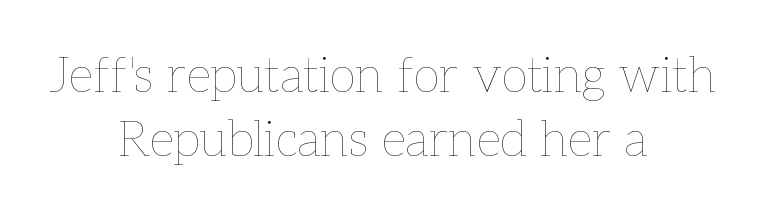
{"italic": "no", "bold": "no", "weight": "thin", "width": "normal", "stroke_contrast": "low", "x_height": "medium", "monospaced": "no", "underline": "no", "align": "center", "line_spacing": "normal", "line_spacing_ratio": 1.31, "letter_spacing": "normal", "letter_spacing_em": 0.0, "glyph_px": 49}
